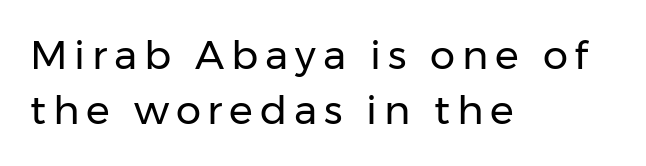
Q: Is the text bold? A: No.
Q: Is the text italic (slanted)? A: No, it is upright.
Q: Is the typeface a serif or a sans-serif typeface? A: Sans-serif.
Q: Is the text underlined? A: No.
Q: How is the paragraph aligned? A: Left-aligned.
Q: Is the spacing between lines tight, normal or loose? A: Normal.
Q: Width (condensed, normal, or wide)? A: Normal.
Q: Stroke contrast? A: Low.
Q: x-height? A: Medium.
Q: Monospaced? A: No.
